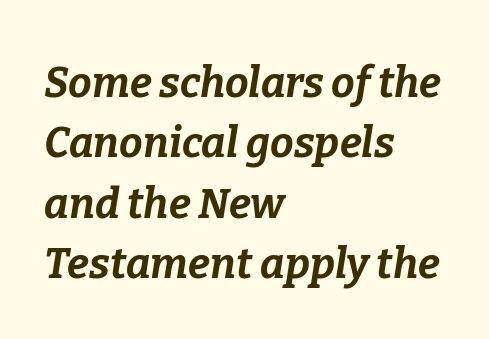
One glance says typical: line gaps are just what's usual. The horizontal fit of the characters is conventional and even. Letters rest on an invisible, unmarked baseline. The lettering tilts uniformly, giving the passage an italic look. Which margin do the lines hug? The left one — the right edge is uneven.
